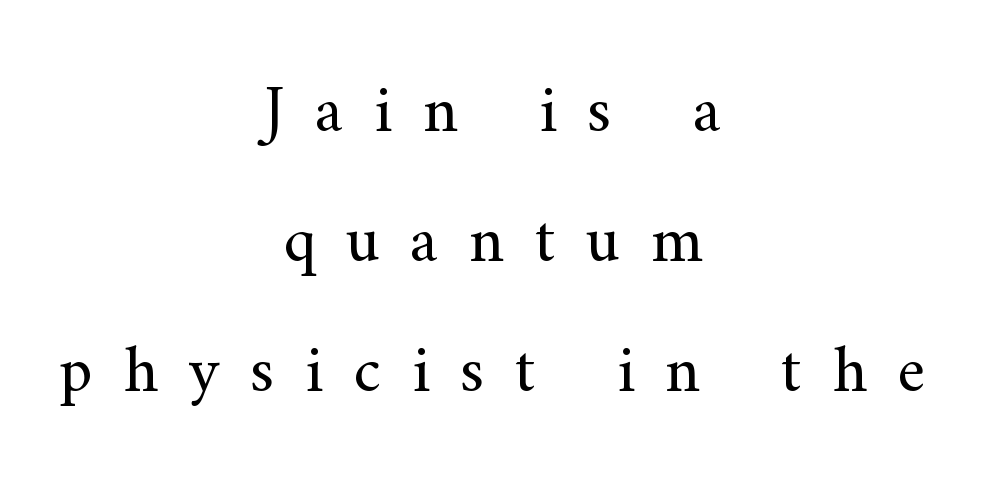
A bare baseline throughout the passage. The typeface chosen for these lines features serifs. Posture: straight, roman, zero tilt. Where is the straight margin? There isn't one; the lines are centered. There is plenty of visible air inserted between adjacent glyphs. Unbolded letterforms with no extra heft.
